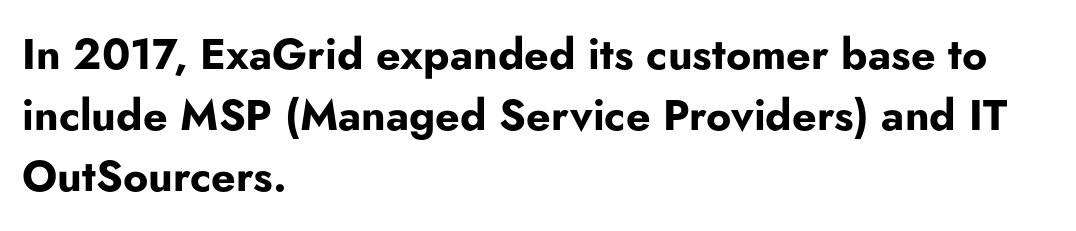
Summary of weight: heavy, a full bold. Every row of glyphs begins at an identical x-position on the left. The text was rendered using a sans face with plain stroke endings. Style check: upright. The face used here is rendered with its standard letterfit.
